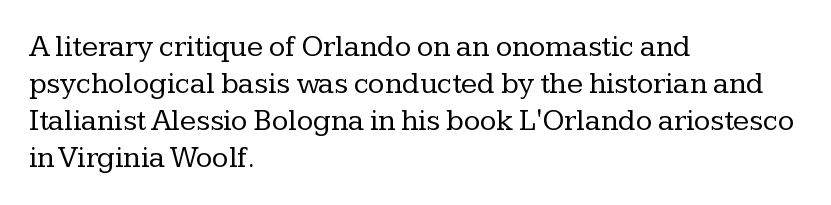
The image shows 30 px regular-weight serif type, upright; set left-aligned, line spacing 1.23x, normal letter spacing, not underlined; low stroke contrast and a medium x-height.
